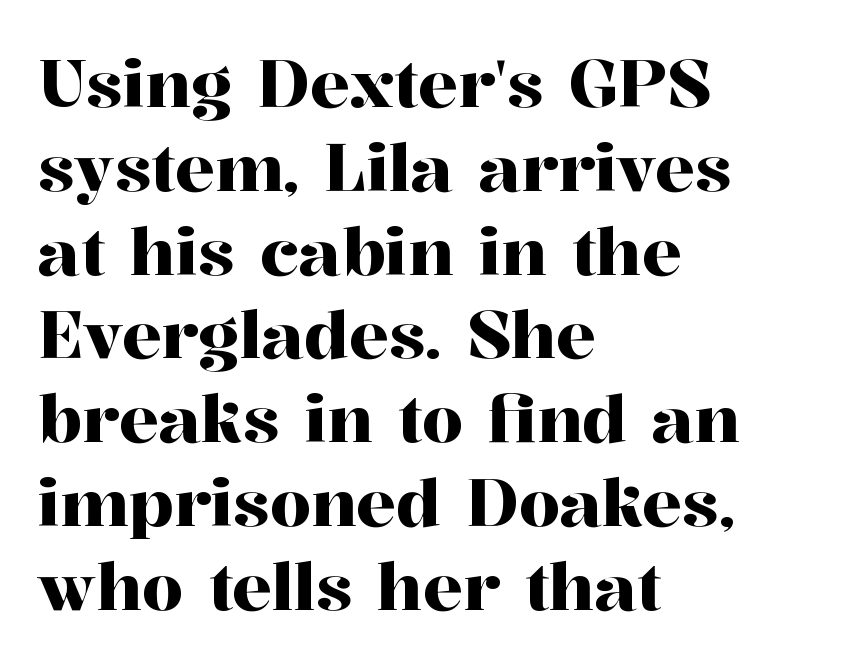
This rendering uses left alignment, leaving the right contour irregular. Letterform terminals end in serifs throughout the passage. Compared with typical body copy, the letter spacing here is the same. The face used here is proportionally spaced, like ordinary book or web type. These lines were composed using upright roman letters.
